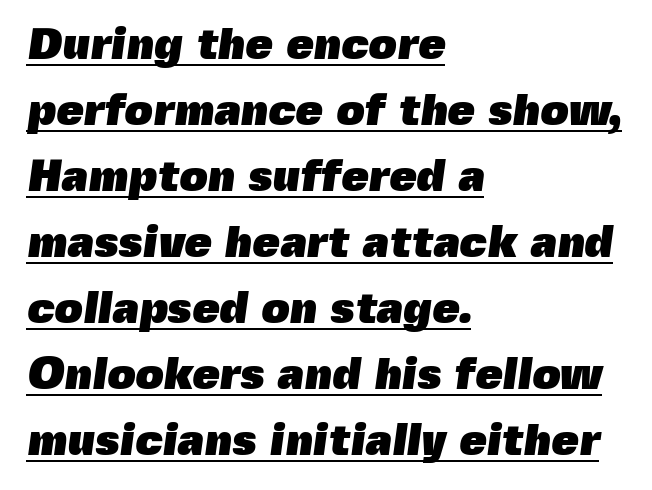
The passage shown stacks its lines at a standard gap. The letters are bold, with thick, heavy strokes. The string is rendered with underlining switched on. The compositor pushed each line to the left boundary. This sample has the flowing, uneven cadence of proportional lettering. You could call the tracking neutral — neither tight nor loose.
